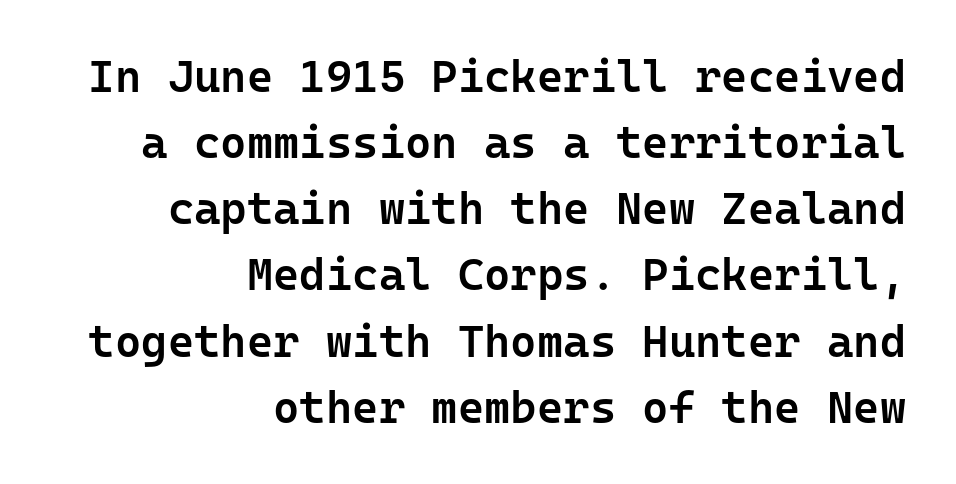
Is the block centered? No — it sits flush against the right margin. Compared with typical paragraphs, the rows here are spaced about the same. Does extra space separate the letters? No, they use regular spacing. Each letter, wide or thin by design, is forced into the same width here. This rendering employs a face without finishing strokes, i.e., a sans-serif. Emphasis by weight is partial: semibold.
